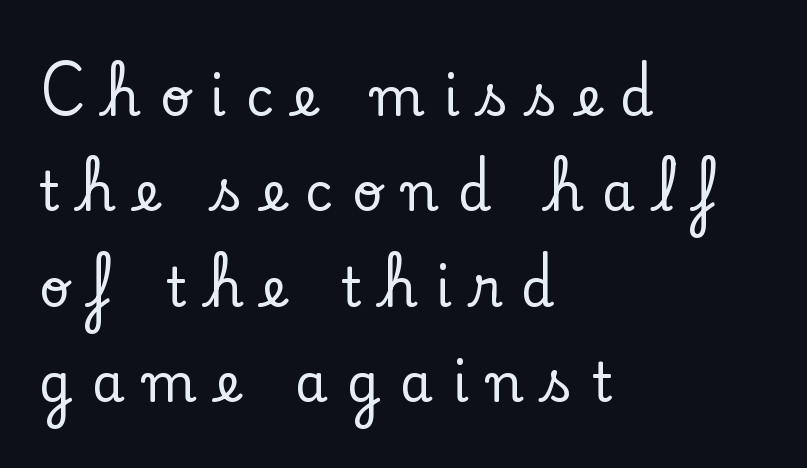
{"serif": "yes", "italic": "no", "width": "normal", "stroke_contrast": "low", "x_height": "small", "monospaced": "no", "underline": "no", "align": "left", "line_spacing_ratio": 1.8, "letter_spacing": "wide", "letter_spacing_em": 0.37, "glyph_px": 53}
